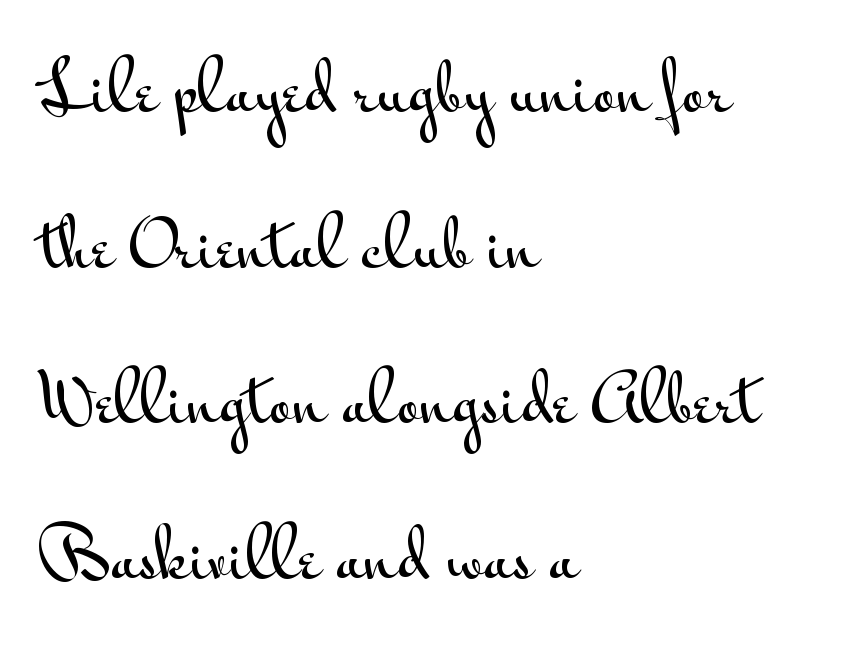
The image shows 64 px wide sans-serif type; set left-aligned, loose line spacing (2.43x), normal letter spacing, not underlined; medium stroke contrast and a small x-height.
